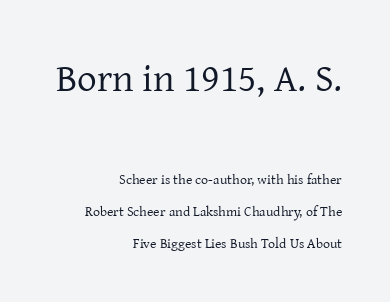
The rendering anchors every line to the right-hand side. Just letters on the line, the space beneath them empty. This is not heavy type; no bold has been used. Compared with typical paragraphs, the rows here are farther apart.
